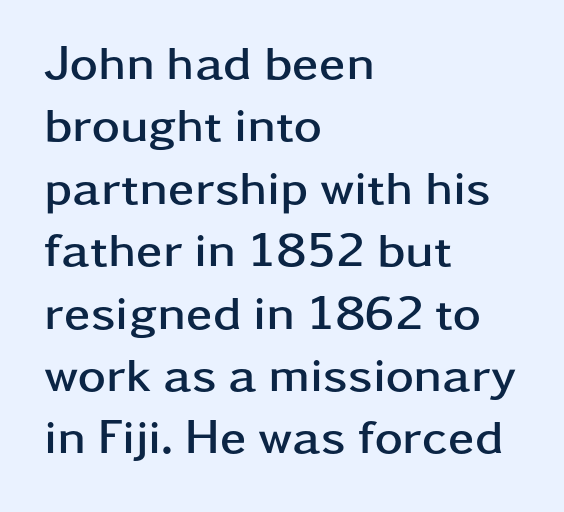
Leading: standard. A full-strength bold gives these letters their thick strokes. The words here are not underlined. Line starts are locked; line ends wander. Caption: standard tracking, unaltered.
